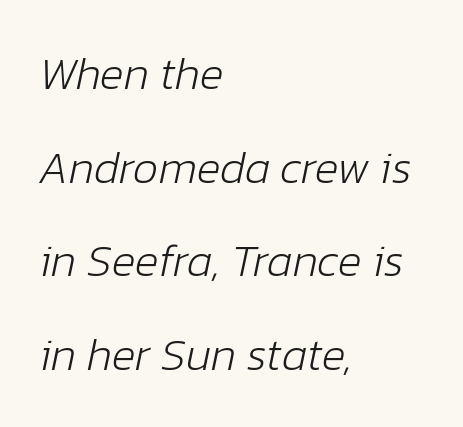
Q: Is the text bold? A: No.
Q: Is the text italic (slanted)? A: Yes, it leans right by about 12 degrees.
Q: Is the text underlined? A: No.
Q: How is the paragraph aligned? A: Left-aligned.
Q: Is the spacing between letters normal or unusually wide? A: Normal.
Q: Is the spacing between lines tight, normal or loose? A: Loose.
Q: Width (condensed, normal, or wide)? A: Normal.
Q: Stroke contrast? A: Low.
Q: x-height? A: Medium.
Q: Monospaced? A: No.
